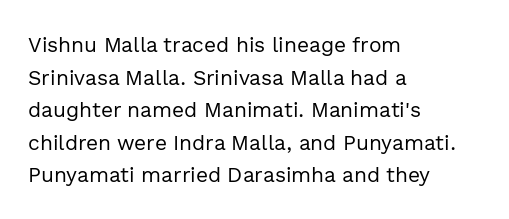
The image shows 21 px text type, upright; set left-aligned, normal line spacing (1.55x), normal letter spacing, not underlined.
